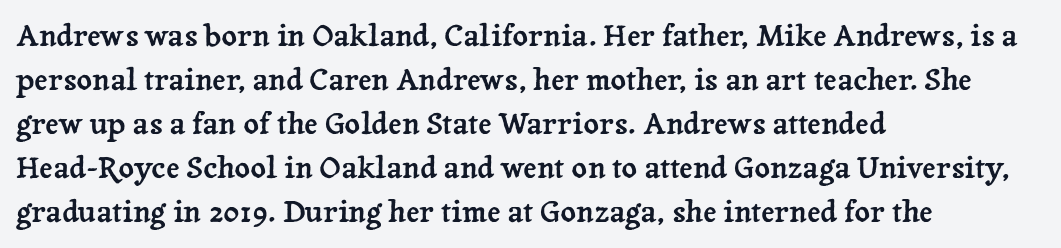
In terms of posture, this sample is upright. Compared with a centered layout, this one pins lines to the left instead. Quick note: underline off. I'd call this a serif setting — the letters wear small feet. Evenly set lines give the paragraph a standard silhouette.
